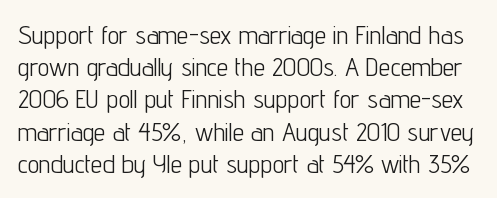
{"italic": "no", "bold": "no", "underline": "no", "line_spacing_ratio": 1.24, "letter_spacing": "normal", "letter_spacing_em": 0.0, "glyph_px": 26}
